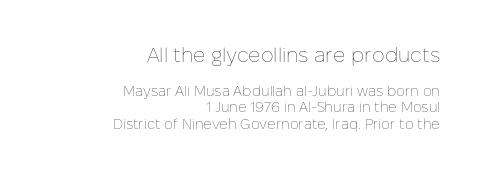
The earlier block is typeset at a bigger size than the later block. Heaviness? Minimal to ordinary, like unemphasized prose. If you drew a ruler down the right edge, every line would touch it. This rendering leaves character spacing at its baseline value. The letters stand straight up with perfectly vertical stems. Honestly, there is no underline to notice here at all.
